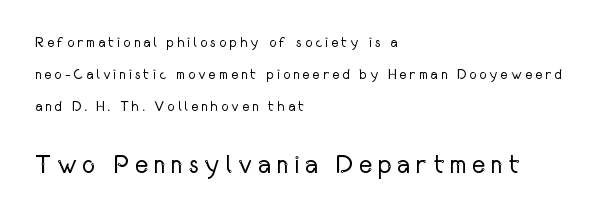
Q: Is the text bold? A: No.
Q: Is the text italic (slanted)? A: No, it is upright.
Q: Is the text underlined? A: No.
Q: How is the paragraph aligned? A: Left-aligned.
Q: Is the spacing between letters normal or unusually wide? A: Unusually wide.
Q: Is the spacing between lines tight, normal or loose? A: Loose.
Q: Which block of text is set in a larger size, the first (top) or the second (bottom)? A: The second (bottom) one.
